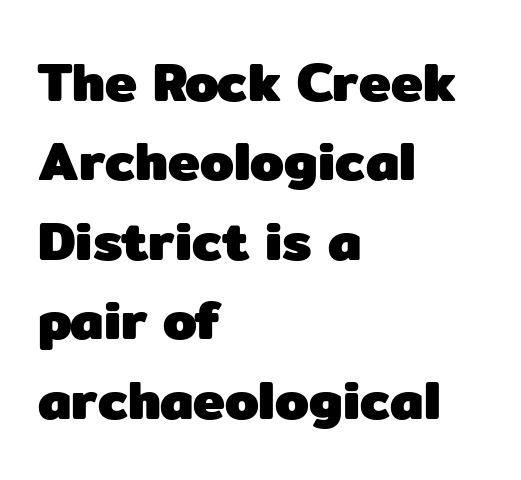
The image shows 54 px heavy sans-serif type, upright; set left-aligned, normal line spacing (1.47x), normal letter spacing, not underlined; low stroke contrast and a medium x-height.
